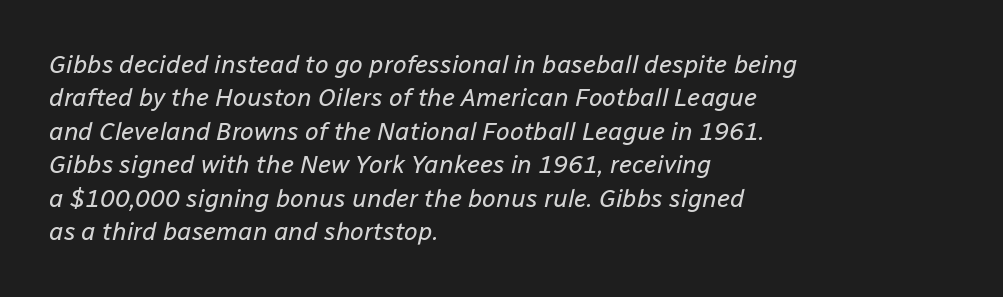
{"italic": "yes", "lean": "right", "slant_degrees": 12, "bold": "no", "underline": "no", "align": "left", "line_spacing": "normal", "line_spacing_ratio": 1.34, "letter_spacing": "normal", "letter_spacing_em": 0.0, "glyph_px": 25}
